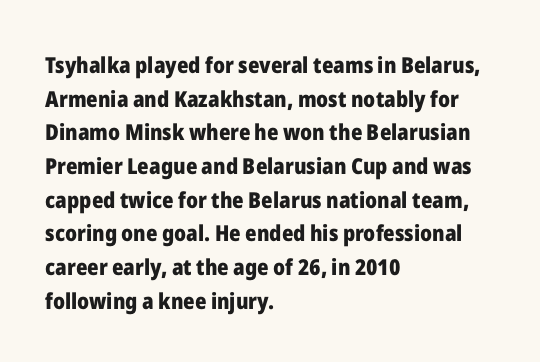
{"italic": "no", "bold": "yes", "underline": "no", "align": "left", "line_spacing": "normal", "line_spacing_ratio": 1.53, "letter_spacing": "normal", "letter_spacing_em": 0.0, "glyph_px": 22}
